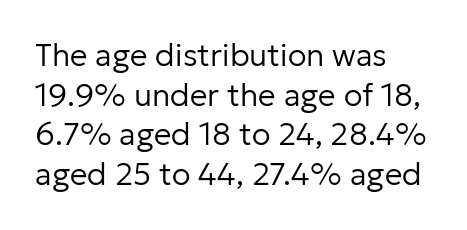
{"serif": "no", "italic": "no", "bold": "no", "weight": "regular", "width": "normal", "stroke_contrast": "low", "x_height": "medium", "monospaced": "no", "underline": "no", "align": "left", "line_spacing": "normal", "line_spacing_ratio": 1.28, "letter_spacing": "normal", "letter_spacing_em": 0.0, "glyph_px": 31}
